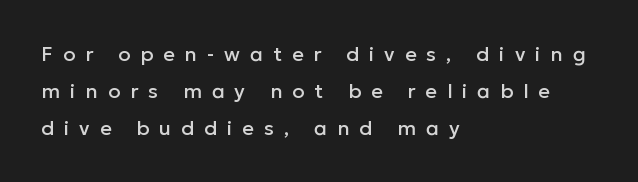
Q: Is the text italic (slanted)? A: No, it is upright.
Q: Is the text underlined? A: No.
Q: How is the paragraph aligned? A: Left-aligned.
Q: Is the spacing between letters normal or unusually wide? A: Unusually wide.
